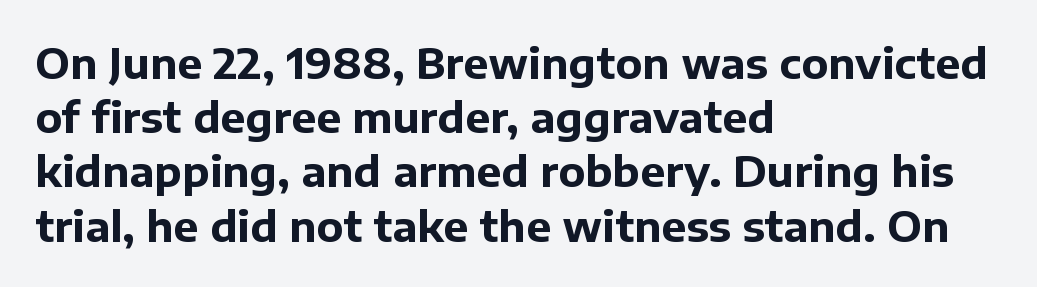
Q: Is the text bold? A: Yes.
Q: Is the text italic (slanted)? A: No, it is upright.
Q: Is the typeface a serif or a sans-serif typeface? A: Sans-serif.
Q: Is the text underlined? A: No.
Q: How is the paragraph aligned? A: Left-aligned.
Q: Is the spacing between letters normal or unusually wide? A: Normal.
Q: Is the spacing between lines tight, normal or loose? A: Normal.
Q: Width (condensed, normal, or wide)? A: Normal.
Q: Stroke contrast? A: Low.
Q: x-height? A: Medium.
Q: Monospaced? A: No.
